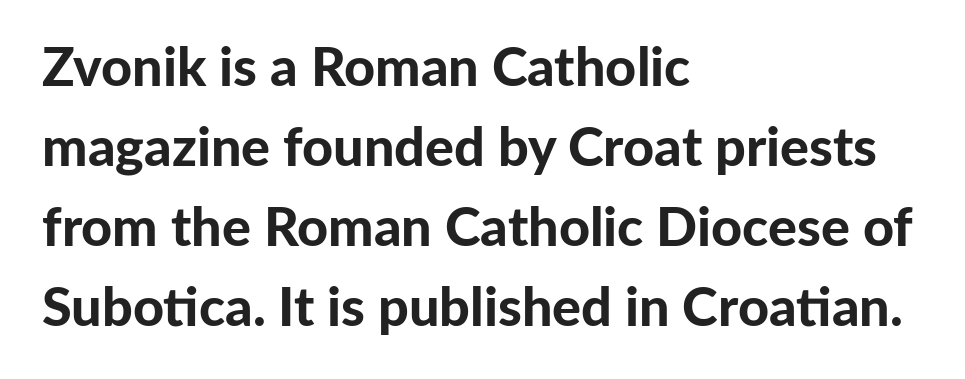
Successive baselines arrive at the customary interval. Standard letterfit; no display-style spreading of the glyphs. Stroke thickness is high; the sample reads as a true bold. These lines are rendered in a variable-pitch font. Rendered with straight, roman letterforms.
